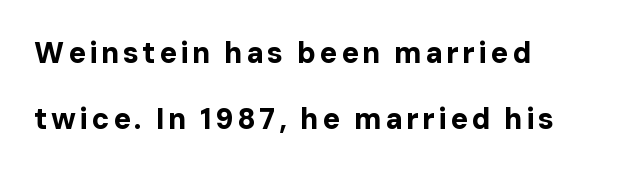
Q: Is the text bold? A: Yes.
Q: Is the text italic (slanted)? A: No, it is upright.
Q: Is the typeface a serif or a sans-serif typeface? A: Sans-serif.
Q: Is the text underlined? A: No.
Q: How is the paragraph aligned? A: Left-aligned.
Q: Is the spacing between lines tight, normal or loose? A: Loose.
Q: Width (condensed, normal, or wide)? A: Normal.
Q: Stroke contrast? A: Low.
Q: x-height? A: Medium.
Q: Monospaced? A: No.
